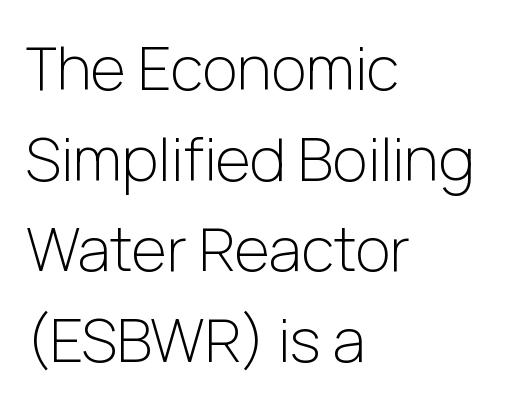
Every stem runs plumb, perpendicular to the baseline. Which margin do the lines hug? The left one — the right edge is uneven. A typesetter would call this leading conventional body-copy spacing. The type family on display is of the sans-serif kind.
